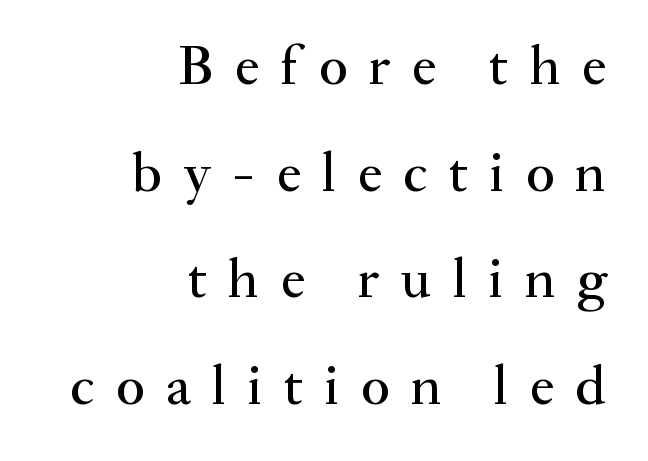
The image shows 55 px serif type, upright; set right-aligned, loose line spacing (1.94x), unusually wide letter spacing (+0.39 em), not underlined; medium stroke contrast and a small x-height.
